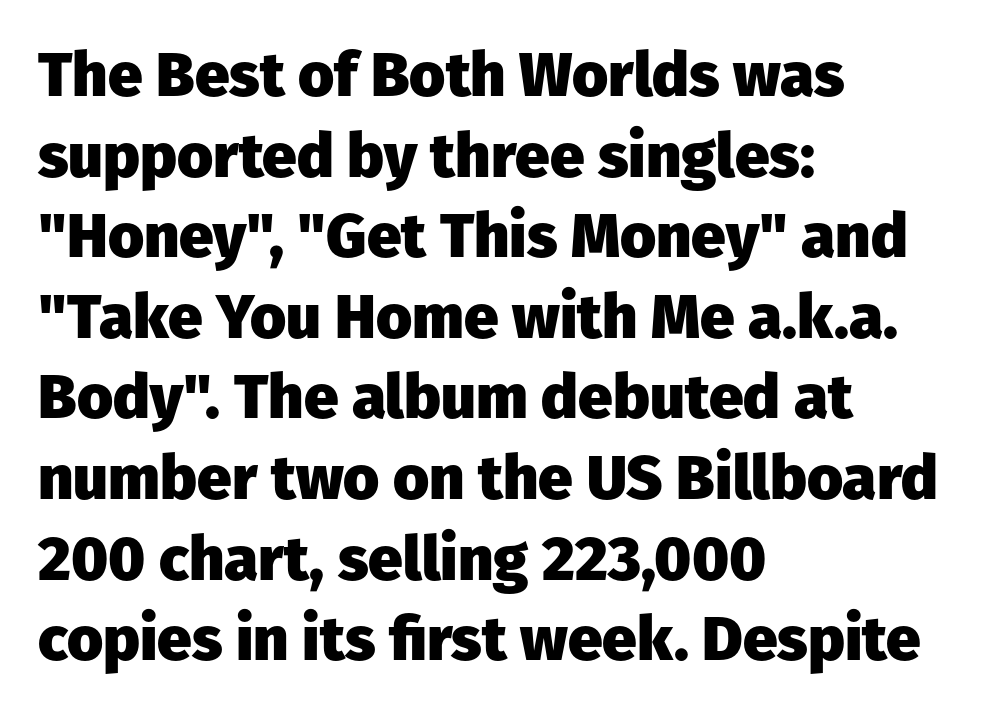
The image shows 62 px heavy sans-serif type, upright; set left-aligned, normal line spacing (1.3x), normal letter spacing, not underlined; low stroke contrast and a medium x-height.
